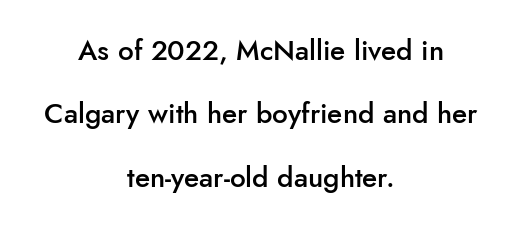
The image shows 28 px semibold sans-serif type, upright; set centered, loose line spacing (2.26x), normal letter spacing, not underlined; low stroke contrast and a small x-height.
